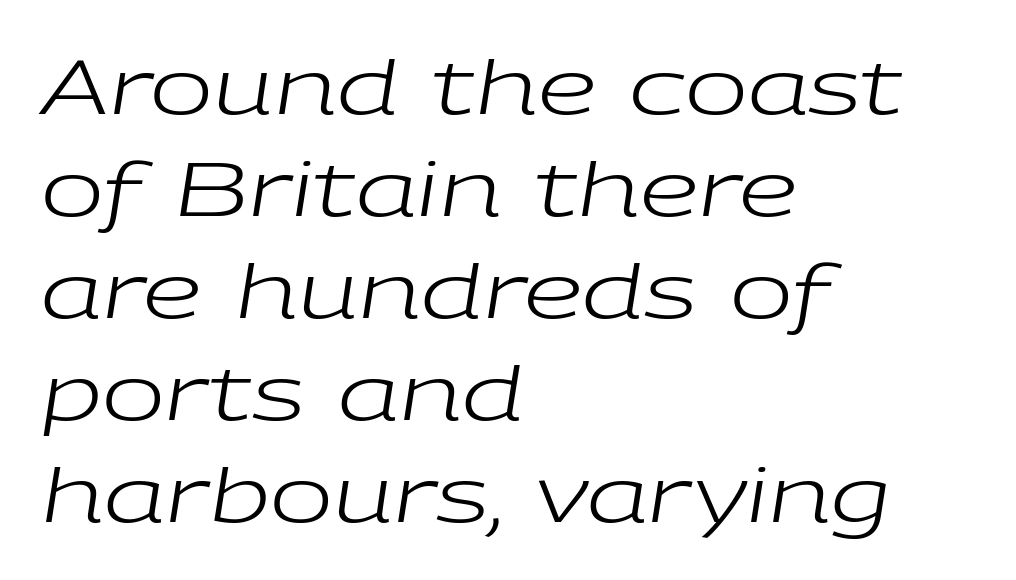
{"italic": "yes", "lean": "right", "slant_degrees": 9, "bold": "no", "weight": "regular", "width": "wide", "stroke_contrast": "low", "x_height": "medium", "monospaced": "no", "underline": "no", "align": "left", "line_spacing": "normal", "line_spacing_ratio": 1.36, "letter_spacing": "normal", "letter_spacing_em": 0.0, "glyph_px": 75}
